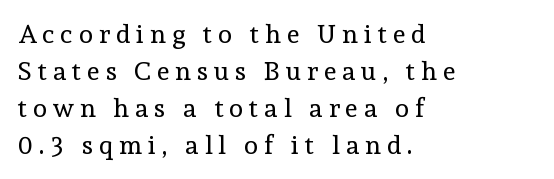
Q: Is the text bold? A: No.
Q: Is the text italic (slanted)? A: No, it is upright.
Q: Is the text underlined? A: No.
Q: How is the paragraph aligned? A: Left-aligned.
Q: Is the spacing between letters normal or unusually wide? A: Unusually wide.
Q: Is the spacing between lines tight, normal or loose? A: Normal.
